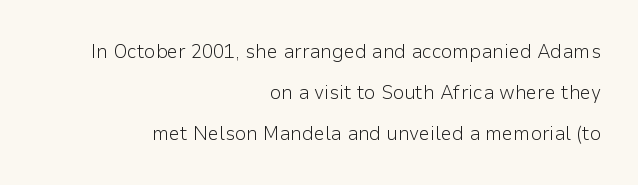
The image shows 20 px text type, upright; set right-aligned, loose line spacing (2.05x), normal letter spacing, not underlined.
